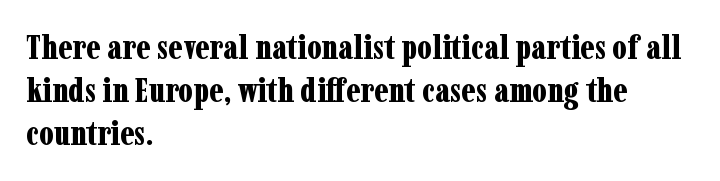
The image shows 34 px bold, condensed serif type, upright; set left-aligned, normal line spacing (1.27x), normal letter spacing, not underlined; low stroke contrast and a medium x-height.
